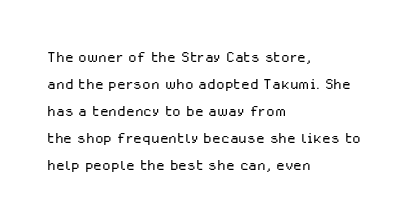
The image shows 20 px text type, upright; set left-aligned, normal line spacing (1.35x), normal letter spacing, not underlined.
